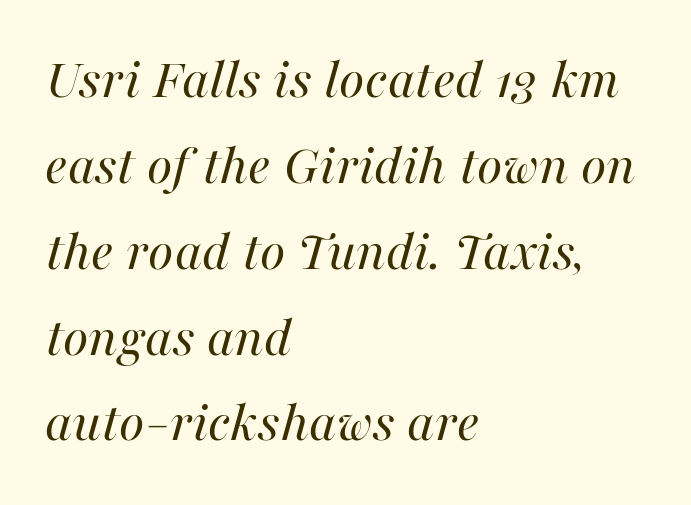
{"italic": "yes", "lean": "right", "slant_degrees": 16, "bold": "no", "weight": "regular", "width": "normal", "stroke_contrast": "high", "x_height": "medium", "monospaced": "no", "underline": "no", "align": "left", "line_spacing": "normal", "line_spacing_ratio": 1.48, "letter_spacing": "normal", "letter_spacing_em": 0.0, "glyph_px": 58}
